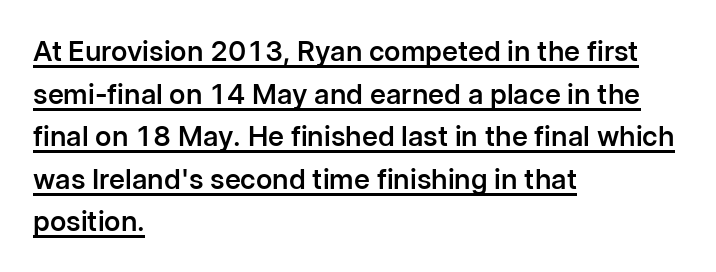
The line texture is even and compact thanks to regular tracking. Leading matches the norm, producing a regular column. The characters look somewhat weighty, a semibold short of true bold. Visually the block forms a straight wall on the left and a jagged coastline on the right. Check where the strokes stop: nothing finishes them off — pure sans. Each line of the rendering has a horizontal stroke beneath the glyphs.
